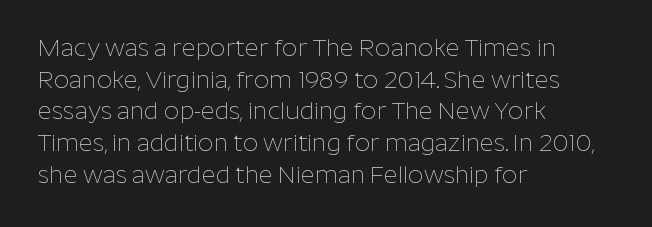
The image shows 24 px text type, upright; set left-aligned, normal line spacing (1.32x), normal letter spacing, not underlined.
